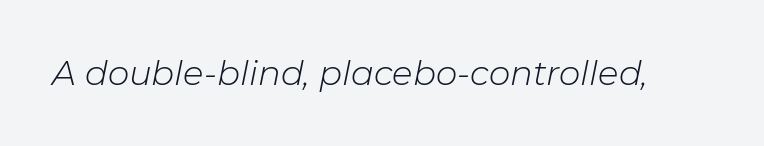
Q: Is the text bold? A: No.
Q: Is the text italic (slanted)? A: Yes, it leans right by about 11 degrees.
Q: Is the text underlined? A: No.
Q: Is the spacing between letters normal or unusually wide? A: Normal.
Q: Width (condensed, normal, or wide)? A: Normal.
Q: Stroke contrast? A: Low.
Q: x-height? A: Medium.
Q: Monospaced? A: No.
